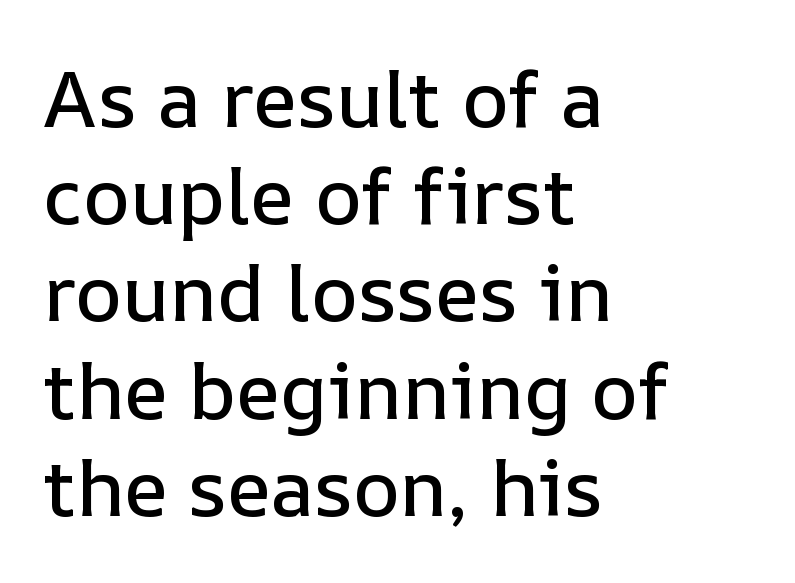
{"italic": "no", "width": "normal", "stroke_contrast": "low", "x_height": "medium", "monospaced": "no", "underline": "no", "align": "left", "line_spacing_ratio": 1.23, "letter_spacing": "normal", "letter_spacing_em": 0.0, "glyph_px": 79}
